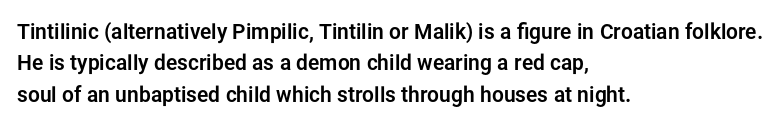
The image shows 21 px text type, upright; set left-aligned, normal line spacing (1.49x), normal letter spacing, not underlined.
